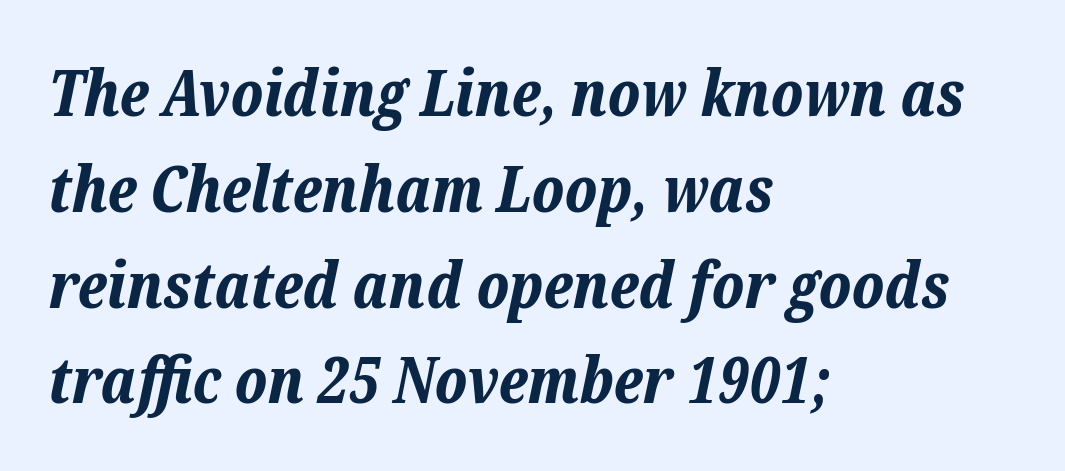
{"italic": "yes", "lean": "right", "slant_degrees": 12, "bold": "yes", "weight": "bold", "width": "normal", "stroke_contrast": "low", "x_height": "medium", "monospaced": "no", "underline": "no", "align": "left", "line_spacing": "normal", "line_spacing_ratio": 1.52, "letter_spacing": "normal", "letter_spacing_em": 0.0, "glyph_px": 63}
